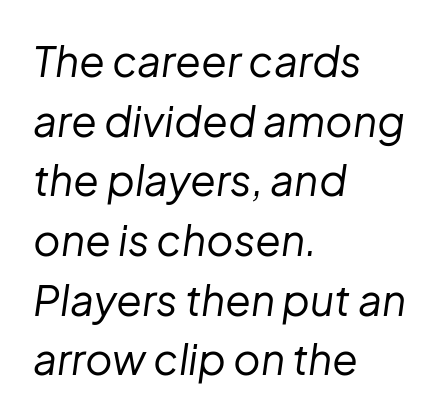
Q: Is the text bold? A: No.
Q: Is the text italic (slanted)? A: Yes, it leans right by about 8 degrees.
Q: Is the text underlined? A: No.
Q: How is the paragraph aligned? A: Left-aligned.
Q: Is the spacing between letters normal or unusually wide? A: Normal.
Q: Is the spacing between lines tight, normal or loose? A: Normal.
Q: Width (condensed, normal, or wide)? A: Normal.
Q: Stroke contrast? A: Low.
Q: x-height? A: Medium.
Q: Monospaced? A: No.
